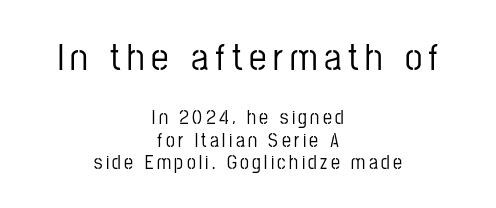
The image shows 39 px condensed sans-serif type, upright; set centered, tight line spacing (1.11x), not underlined; the first (top) block is 1.95x larger; low stroke contrast and a medium x-height.
